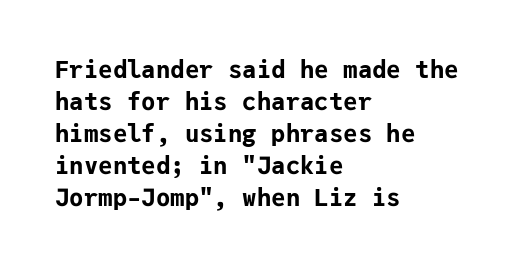
Q: Is the text bold? A: Yes.
Q: Is the text italic (slanted)? A: No, it is upright.
Q: Is the text underlined? A: No.
Q: How is the paragraph aligned? A: Left-aligned.
Q: Is the spacing between letters normal or unusually wide? A: Normal.
Q: Is the spacing between lines tight, normal or loose? A: Normal.
